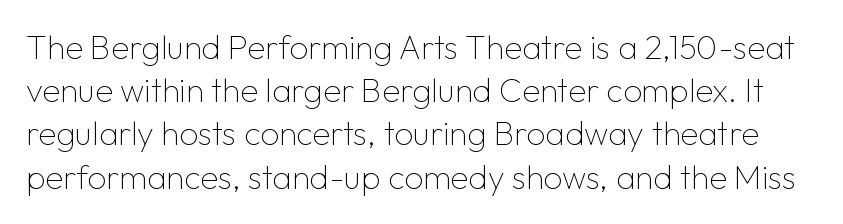
Q: Is the text bold? A: No.
Q: Is the text italic (slanted)? A: No, it is upright.
Q: Is the typeface a serif or a sans-serif typeface? A: Sans-serif.
Q: Is the text underlined? A: No.
Q: Is the spacing between letters normal or unusually wide? A: Normal.
Q: Is the spacing between lines tight, normal or loose? A: Normal.
Q: Width (condensed, normal, or wide)? A: Normal.
Q: Stroke contrast? A: Low.
Q: x-height? A: Medium.
Q: Monospaced? A: No.
